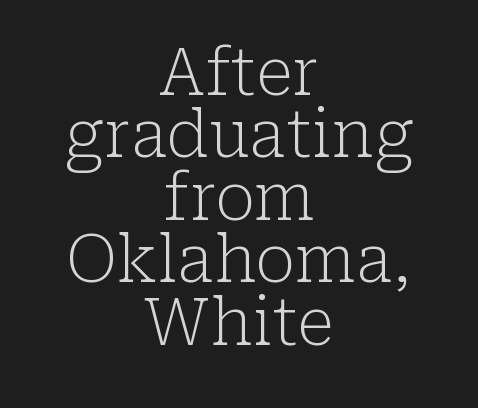
The image shows 65 px light serif type, upright; set centered, tight line spacing (0.96x), normal letter spacing, not underlined; low stroke contrast and a medium x-height.
